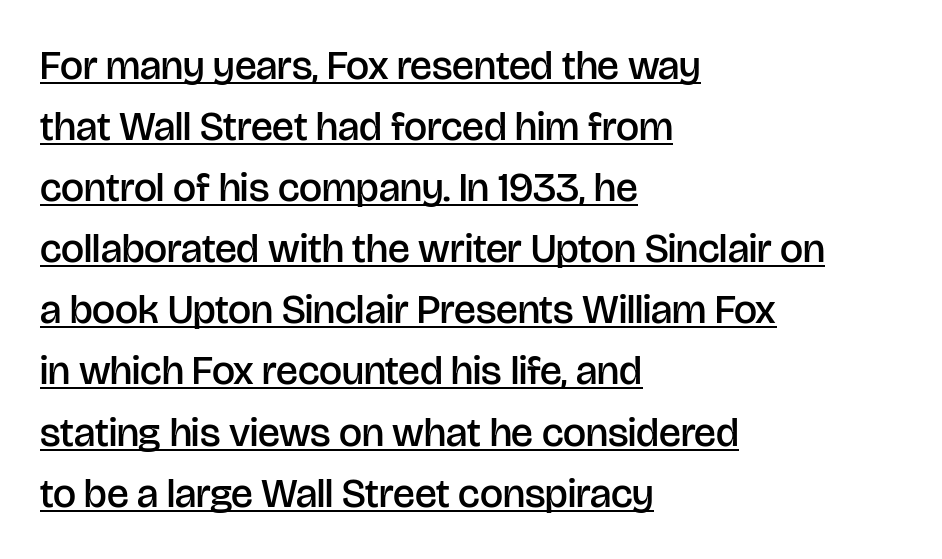
{"serif": "no", "italic": "no", "bold": "semi", "weight": "semibold", "width": "normal", "stroke_contrast": "low", "x_height": "large", "monospaced": "no", "underline": "yes", "align": "left", "line_spacing": "normal", "line_spacing_ratio": 1.49, "letter_spacing": "normal", "letter_spacing_em": 0.0, "glyph_px": 41}
